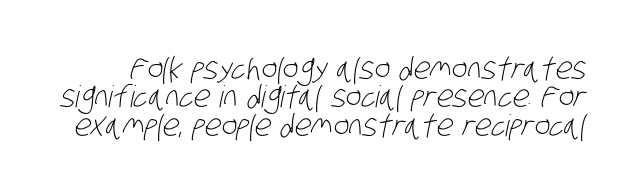
{"serif": "no", "bold": "no", "weight": "light", "width": "condensed", "stroke_contrast": "low", "x_height": "large", "monospaced": "no", "underline": "no", "line_spacing": "tight", "line_spacing_ratio": 0.95, "letter_spacing": "normal", "letter_spacing_em": 0.0, "glyph_px": 30}
